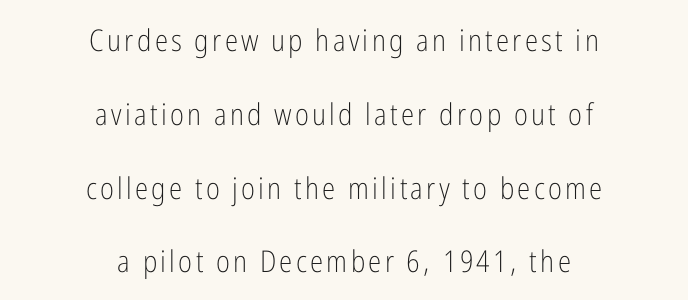
{"serif": "no", "italic": "no", "bold": "no", "weight": "light", "width": "condensed", "stroke_contrast": "low", "x_height": "medium", "monospaced": "no", "underline": "no", "align": "center", "line_spacing": "loose", "line_spacing_ratio": 2.46, "glyph_px": 30}
